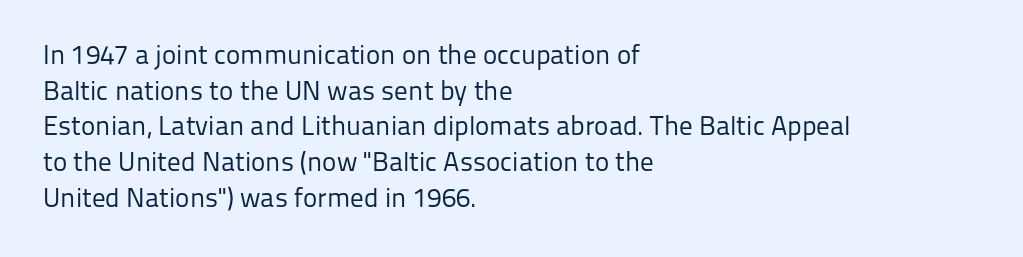
{"italic": "no", "bold": "no", "underline": "no", "align": "left", "line_spacing": "normal", "line_spacing_ratio": 1.32, "letter_spacing": "normal", "letter_spacing_em": 0.0, "glyph_px": 27}
